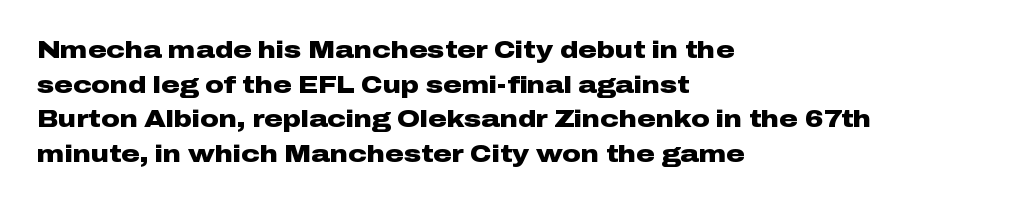
Every stem runs plumb, perpendicular to the baseline. The typesetting leans heavy: a genuine bold. Anything drawn beneath the words? Only blank space. The paragraph shown leans on its left margin. In terms of letterspacing, this is plain default setting. The space between consecutive lines is moderate.
